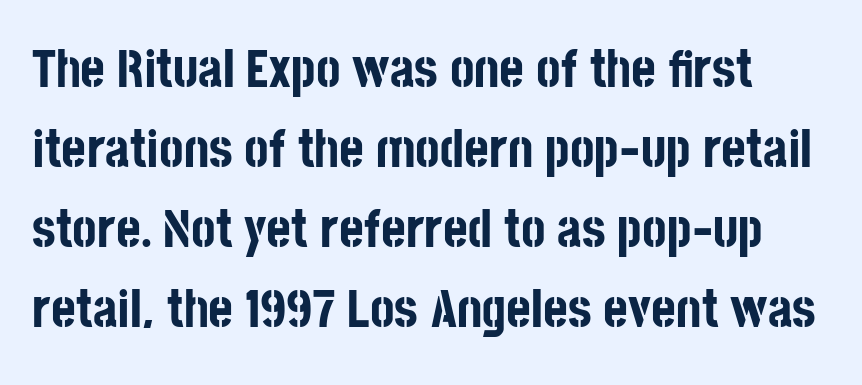
The image shows 53 px bold, condensed sans-serif type, upright; set normal line spacing (1.51x), normal letter spacing, not underlined; low stroke contrast and a large x-height.
